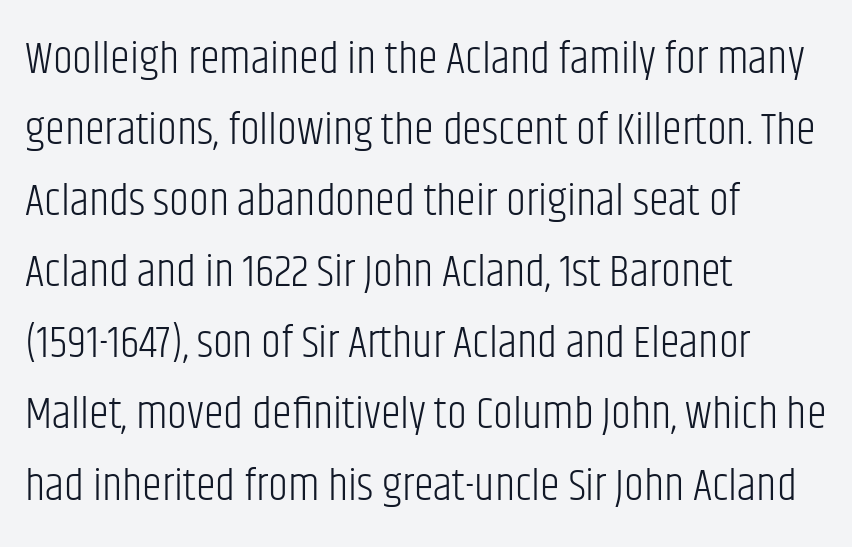
Q: Is the text bold? A: No.
Q: Is the text italic (slanted)? A: No, it is upright.
Q: Is the typeface a serif or a sans-serif typeface? A: Sans-serif.
Q: Is the text underlined? A: No.
Q: How is the paragraph aligned? A: Left-aligned.
Q: Is the spacing between letters normal or unusually wide? A: Normal.
Q: Is the spacing between lines tight, normal or loose? A: Normal.
Q: Width (condensed, normal, or wide)? A: Condensed.
Q: Stroke contrast? A: Low.
Q: x-height? A: Large.
Q: Monospaced? A: No.
